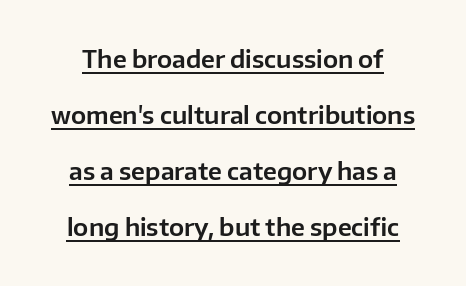
{"italic": "no", "underline": "yes", "line_spacing": "loose", "line_spacing_ratio": 2.34, "letter_spacing": "normal", "letter_spacing_em": 0.0, "glyph_px": 24}
